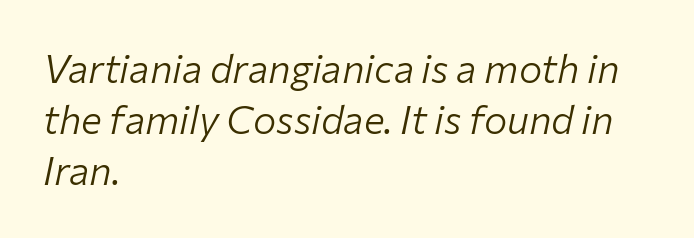
{"italic": "yes", "lean": "right", "slant_degrees": 12, "bold": "no", "weight": "light", "width": "normal", "stroke_contrast": "low", "x_height": "medium", "monospaced": "no", "underline": "no", "align": "left", "line_spacing": "normal", "line_spacing_ratio": 1.31, "letter_spacing": "normal", "letter_spacing_em": 0.0, "glyph_px": 39}
